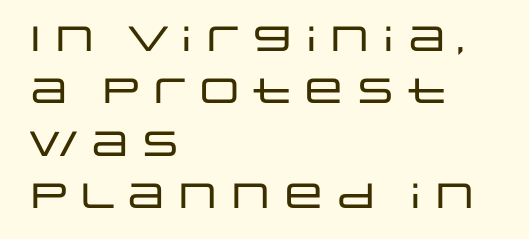
Each row of text sits above clean, open space. Every character sits straight up, as roman type does. The block of text has a typical density, with ordinary space between rows. Varying glyph widths throughout — classic text-font behaviour.
